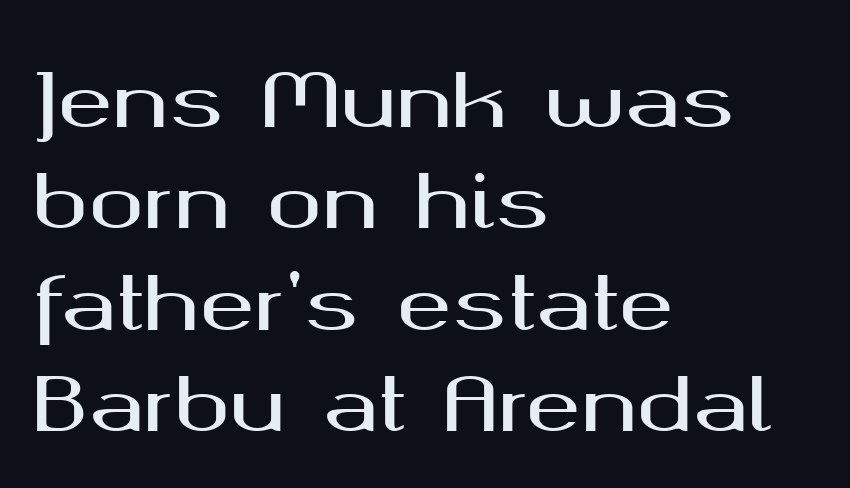
{"serif": "no", "italic": "no", "width": "wide", "stroke_contrast": "medium", "x_height": "medium", "monospaced": "no", "underline": "no", "align": "left", "line_spacing": "normal", "line_spacing_ratio": 1.37, "letter_spacing": "normal", "letter_spacing_em": 0.0, "glyph_px": 74}
